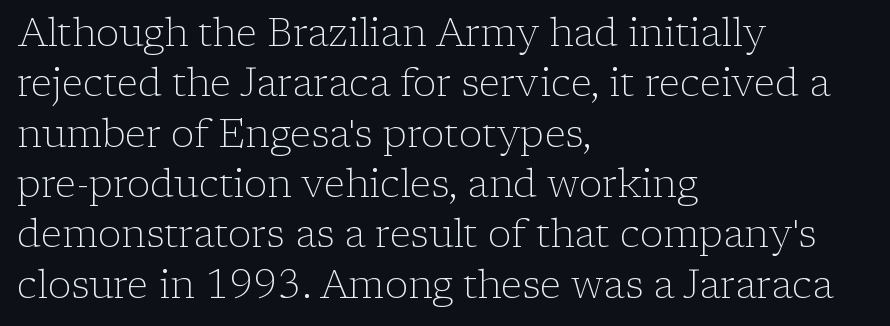
Q: Is the text bold? A: No.
Q: Is the text italic (slanted)? A: No, it is upright.
Q: Is the typeface a serif or a sans-serif typeface? A: Serif.
Q: Is the text underlined? A: No.
Q: How is the paragraph aligned? A: Left-aligned.
Q: Is the spacing between letters normal or unusually wide? A: Normal.
Q: Is the spacing between lines tight, normal or loose? A: Normal.
Q: Width (condensed, normal, or wide)? A: Normal.
Q: Stroke contrast? A: Low.
Q: x-height? A: Medium.
Q: Monospaced? A: No.
